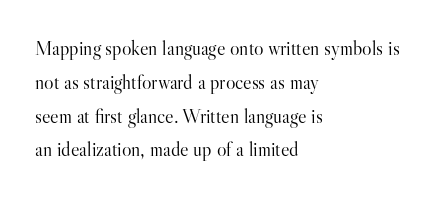
Q: Is the text bold? A: No.
Q: Is the text italic (slanted)? A: No, it is upright.
Q: Is the text underlined? A: No.
Q: How is the paragraph aligned? A: Left-aligned.
Q: Is the spacing between letters normal or unusually wide? A: Normal.
Q: Is the spacing between lines tight, normal or loose? A: Normal.
